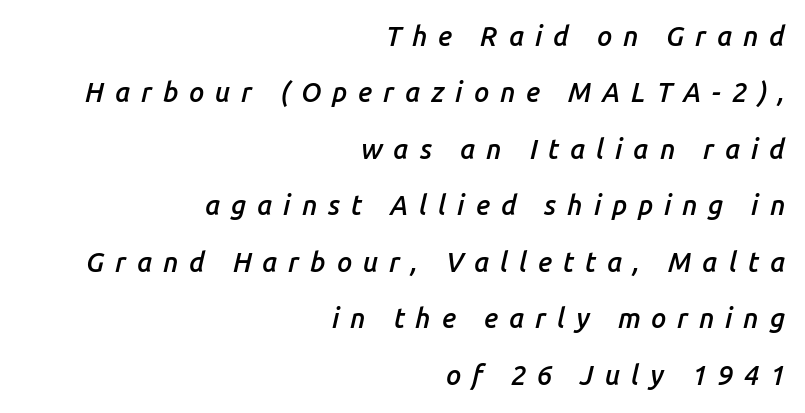
Q: Is the text bold? A: Semi-bold.
Q: Is the text italic (slanted)? A: Yes, it leans right by about 14 degrees.
Q: Is the text underlined? A: No.
Q: How is the paragraph aligned? A: Right-aligned.
Q: Is the spacing between letters normal or unusually wide? A: Unusually wide.
Q: Is the spacing between lines tight, normal or loose? A: Loose.
